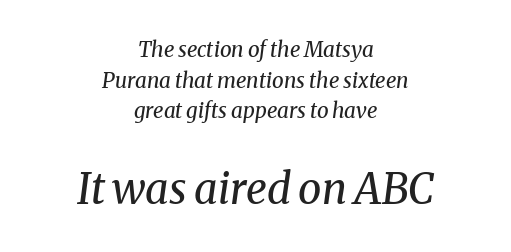
Q: Is the text bold? A: No.
Q: Is the text italic (slanted)? A: Yes, it leans right by about 8 degrees.
Q: Is the typeface a serif or a sans-serif typeface? A: Serif.
Q: Is the text underlined? A: No.
Q: How is the paragraph aligned? A: Centered.
Q: Is the spacing between letters normal or unusually wide? A: Normal.
Q: Is the spacing between lines tight, normal or loose? A: Normal.
Q: Which block of text is set in a larger size, the first (top) or the second (bottom)? A: The second (bottom) one.
Q: Width (condensed, normal, or wide)? A: Normal.
Q: Stroke contrast? A: Medium.
Q: x-height? A: Medium.
Q: Monospaced? A: No.
